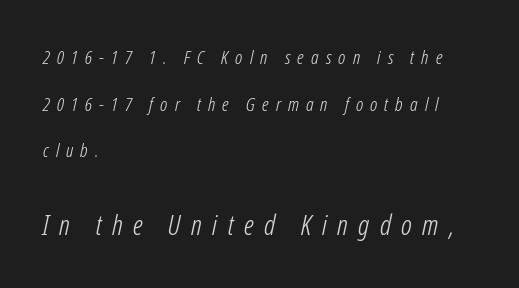
Q: Is the text bold? A: No.
Q: Is the text italic (slanted)? A: Yes, it leans right by about 12 degrees.
Q: Is the text underlined? A: No.
Q: How is the paragraph aligned? A: Left-aligned.
Q: Is the spacing between letters normal or unusually wide? A: Unusually wide.
Q: Is the spacing between lines tight, normal or loose? A: Loose.
Q: Which block of text is set in a larger size, the first (top) or the second (bottom)? A: The second (bottom) one.
Q: Width (condensed, normal, or wide)? A: Condensed.
Q: Stroke contrast? A: Low.
Q: x-height? A: Medium.
Q: Monospaced? A: No.
